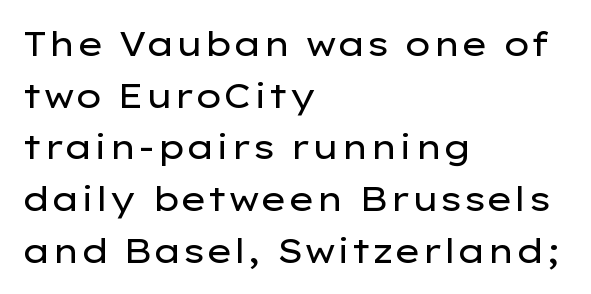
Each word holds together tightly as a unit, with standard inter-letter gaps. Summary of weight: not heavy and not bold. Regular leading. The rendering shows plain stroke endings on the letterforms — a sans-serif design.
